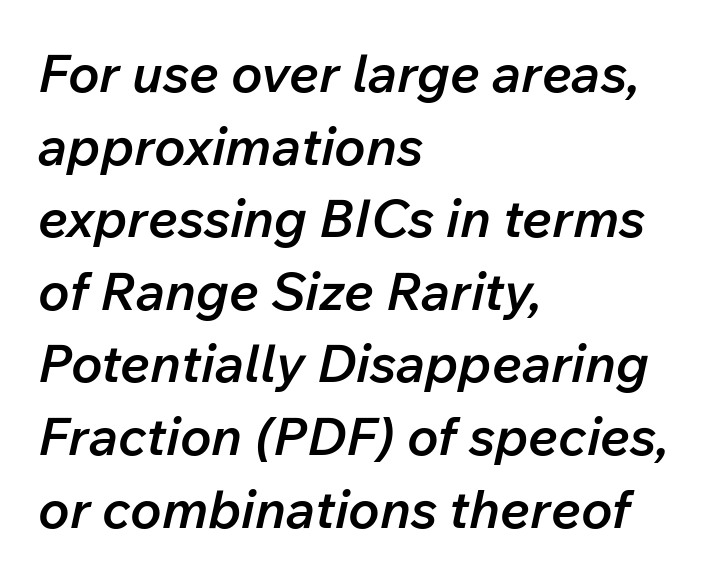
{"italic": "yes", "lean": "right", "slant_degrees": 12, "bold": "semi", "weight": "semibold", "width": "normal", "stroke_contrast": "low", "x_height": "medium", "monospaced": "no", "underline": "no", "align": "left", "line_spacing": "normal", "line_spacing_ratio": 1.37, "letter_spacing": "normal", "letter_spacing_em": 0.0, "glyph_px": 53}
